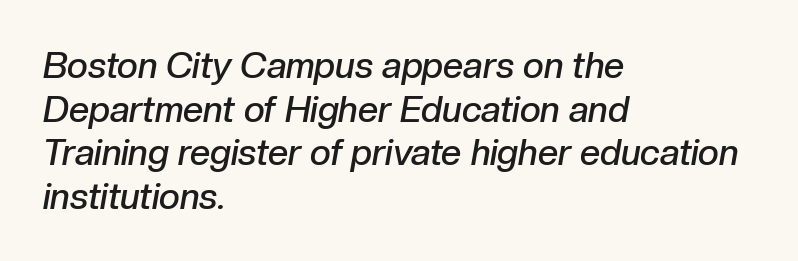
Q: Is the text bold? A: Semi-bold.
Q: Is the text italic (slanted)? A: Yes, it leans right by about 10 degrees.
Q: Is the text underlined? A: No.
Q: How is the paragraph aligned? A: Left-aligned.
Q: Is the spacing between letters normal or unusually wide? A: Normal.
Q: Width (condensed, normal, or wide)? A: Normal.
Q: Stroke contrast? A: Low.
Q: x-height? A: Medium.
Q: Monospaced? A: No.
